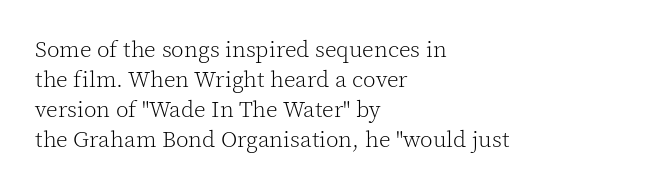
The image shows 23 px text type, upright; set left-aligned, normal line spacing (1.3x), normal letter spacing, not underlined.
